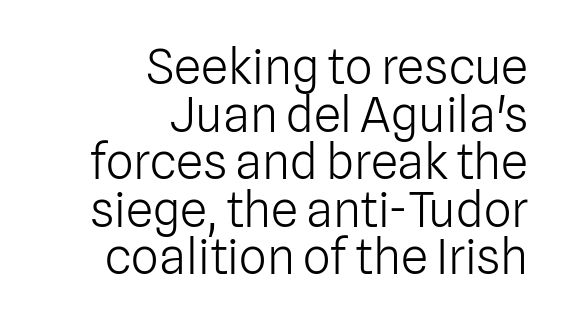
The image shows 49 px light sans-serif type, upright; set right-aligned, tight line spacing (0.97x), normal letter spacing, not underlined; low stroke contrast and a medium x-height.
